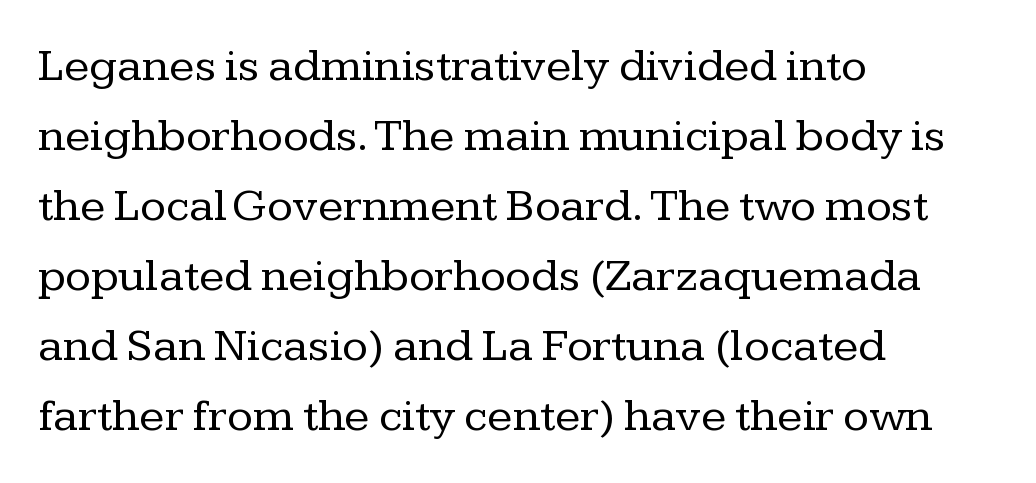
Q: Is the text bold? A: No.
Q: Is the text italic (slanted)? A: No, it is upright.
Q: Is the typeface a serif or a sans-serif typeface? A: Serif.
Q: Is the text underlined? A: No.
Q: How is the paragraph aligned? A: Left-aligned.
Q: Is the spacing between letters normal or unusually wide? A: Normal.
Q: Is the spacing between lines tight, normal or loose? A: Normal.
Q: Width (condensed, normal, or wide)? A: Normal.
Q: Stroke contrast? A: Low.
Q: x-height? A: Medium.
Q: Monospaced? A: No.
